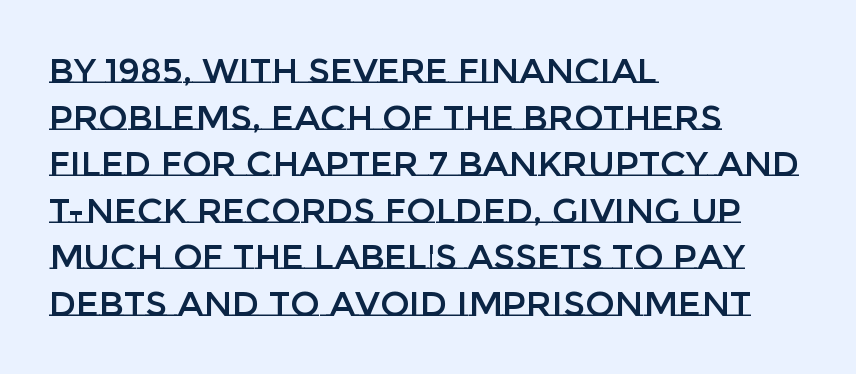
{"italic": "no", "width": "normal", "stroke_contrast": "low", "x_height": "large", "monospaced": "no", "underline": "no", "align": "left", "line_spacing": "normal", "line_spacing_ratio": 1.33, "letter_spacing": "normal", "letter_spacing_em": 0.0, "glyph_px": 35}
